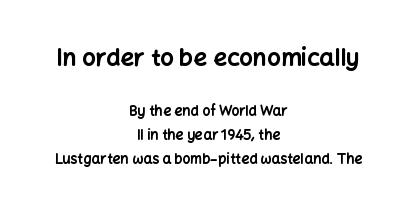
The letters sit at their default tracking, neither squeezed nor spread. The lettering stays uniformly vertical, giving the passage a roman look. This rendering features lettering with no underline. Two sizes are in play, and the larger belongs to the first block. The letters are bold, with thick, heavy strokes. The lines are quadded center.
